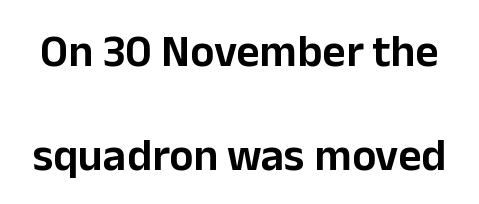
Q: Is the text italic (slanted)? A: No, it is upright.
Q: Is the typeface a serif or a sans-serif typeface? A: Sans-serif.
Q: Is the text underlined? A: No.
Q: Is the spacing between letters normal or unusually wide? A: Normal.
Q: Is the spacing between lines tight, normal or loose? A: Loose.
Q: Width (condensed, normal, or wide)? A: Normal.
Q: Stroke contrast? A: Low.
Q: x-height? A: Medium.
Q: Monospaced? A: No.
